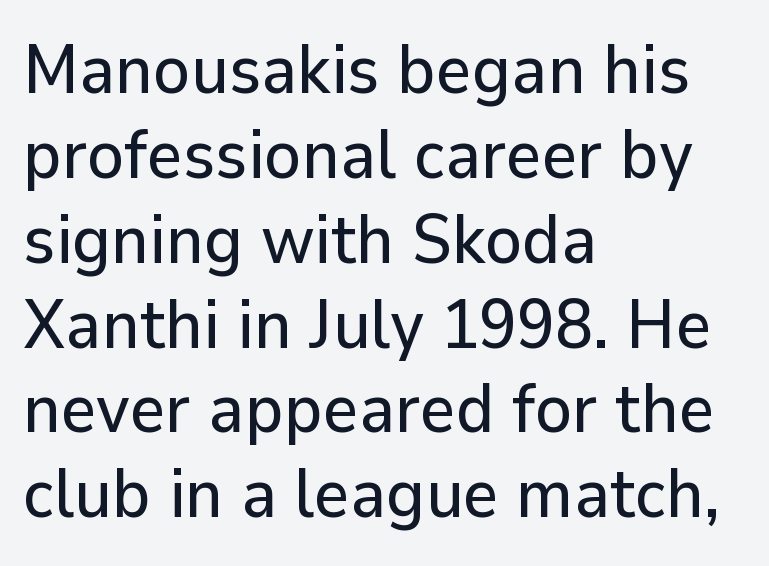
The image shows 69 px sans-serif type, upright; set left-aligned, line spacing 1.23x, normal letter spacing, not underlined; low stroke contrast and a medium x-height.
